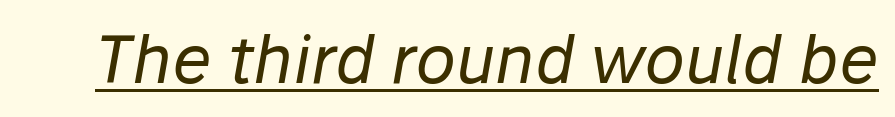
Q: Is the text bold? A: No.
Q: Is the text italic (slanted)? A: Yes, it leans right by about 10 degrees.
Q: Is the text underlined? A: Yes.
Q: Is the spacing between letters normal or unusually wide? A: Normal.
Q: Width (condensed, normal, or wide)? A: Normal.
Q: Stroke contrast? A: Low.
Q: x-height? A: Medium.
Q: Monospaced? A: No.
